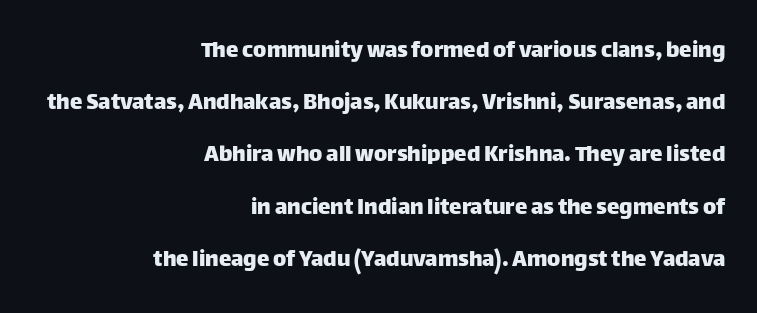
{"italic": "no", "underline": "no", "align": "right", "line_spacing": "loose", "line_spacing_ratio": 2.09, "letter_spacing": "normal", "letter_spacing_em": 0.0, "glyph_px": 25}
